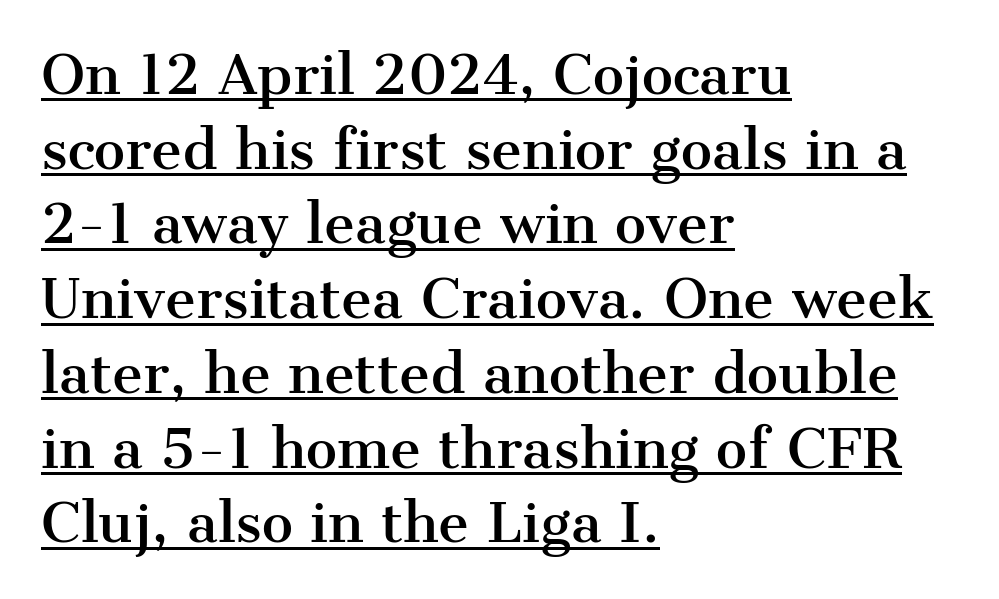
The image shows 53 px serif type, upright; set left-aligned, normal line spacing (1.41x), normal letter spacing, underlined; medium stroke contrast and a medium x-height.
